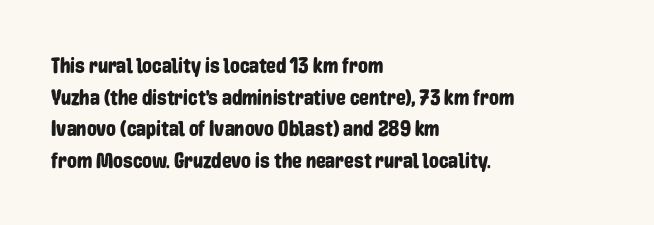
{"italic": "no", "underline": "no", "align": "left", "line_spacing": "normal", "line_spacing_ratio": 1.44, "letter_spacing": "normal", "letter_spacing_em": 0.0, "glyph_px": 22}
